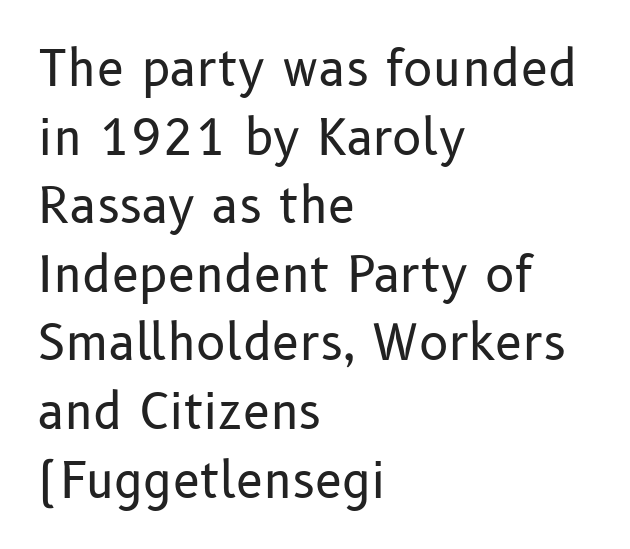
{"serif": "no", "italic": "no", "bold": "no", "weight": "regular", "width": "normal", "stroke_contrast": "low", "x_height": "medium", "monospaced": "no", "underline": "no", "align": "left", "line_spacing": "normal", "line_spacing_ratio": 1.4, "letter_spacing": "normal", "letter_spacing_em": 0.0, "glyph_px": 49}
